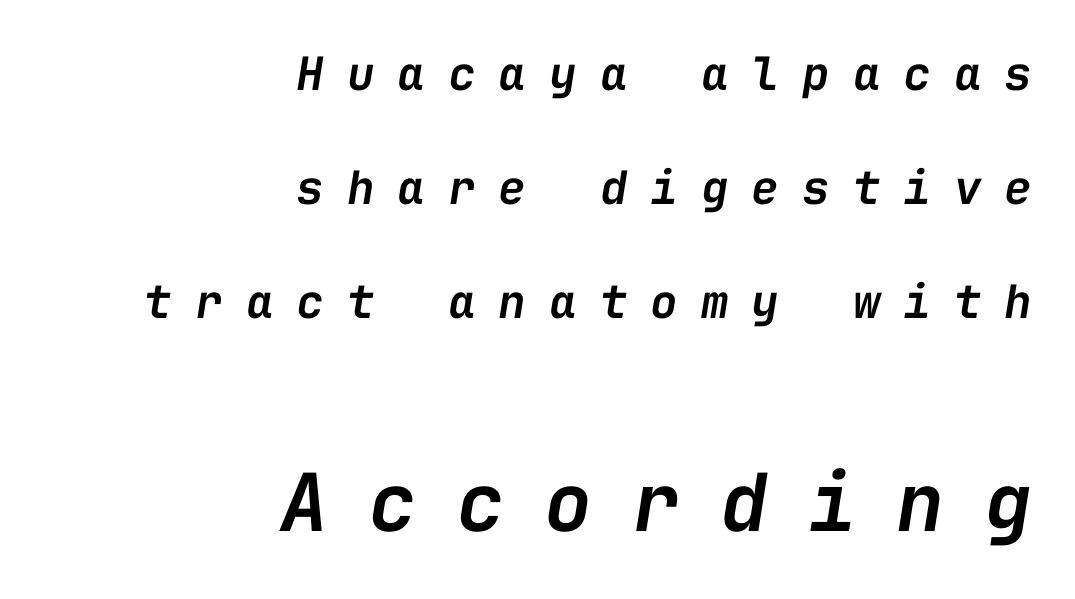
{"italic": "yes", "lean": "right", "slant_degrees": 9, "bold": "semi", "weight": "semibold", "width": "normal", "stroke_contrast": "low", "x_height": "medium", "monospaced": "yes", "underline": "no", "align": "right", "line_spacing": "loose", "line_spacing_ratio": 2.48, "letter_spacing": "wide", "letter_spacing_em": 0.5, "larger_block": "second", "size_ratio": 1.74, "glyph_px": 80}
